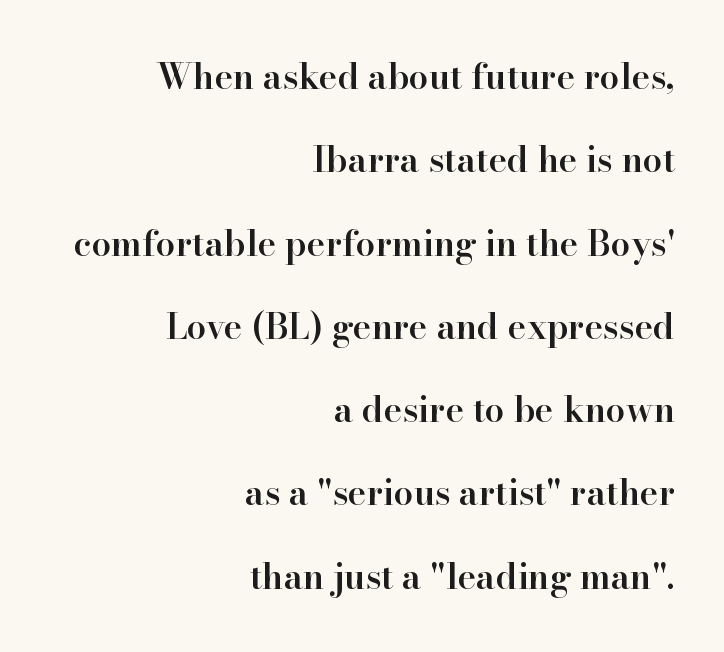
Q: Is the text bold? A: Semi-bold.
Q: Is the text italic (slanted)? A: No, it is upright.
Q: Is the typeface a serif or a sans-serif typeface? A: Serif.
Q: Is the text underlined? A: No.
Q: How is the paragraph aligned? A: Right-aligned.
Q: Is the spacing between letters normal or unusually wide? A: Normal.
Q: Is the spacing between lines tight, normal or loose? A: Loose.
Q: Width (condensed, normal, or wide)? A: Normal.
Q: Stroke contrast? A: High.
Q: x-height? A: Small.
Q: Monospaced? A: No.
